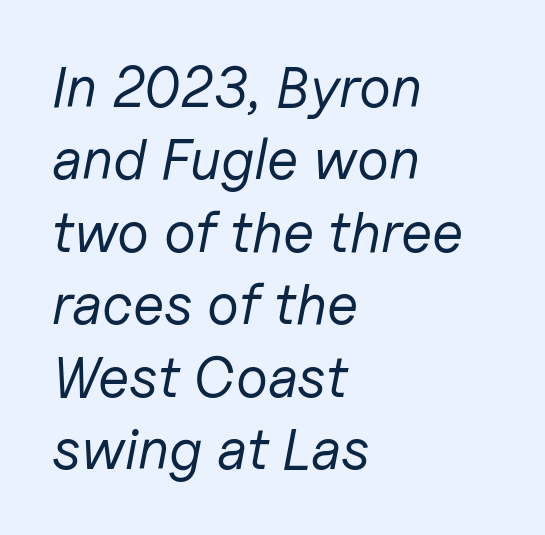
Q: Is the text bold? A: No.
Q: Is the text italic (slanted)? A: Yes, it leans right by about 11 degrees.
Q: Is the text underlined? A: No.
Q: How is the paragraph aligned? A: Left-aligned.
Q: Is the spacing between letters normal or unusually wide? A: Normal.
Q: Is the spacing between lines tight, normal or loose? A: Normal.
Q: Width (condensed, normal, or wide)? A: Normal.
Q: Stroke contrast? A: Low.
Q: x-height? A: Medium.
Q: Monospaced? A: No.
